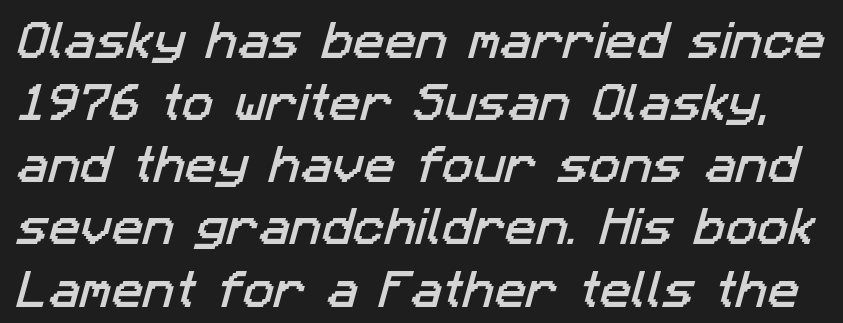
Q: Is the typeface a serif or a sans-serif typeface? A: Sans-serif.
Q: Is the text underlined? A: No.
Q: Is the spacing between letters normal or unusually wide? A: Normal.
Q: Is the spacing between lines tight, normal or loose? A: Normal.
Q: Width (condensed, normal, or wide)? A: Normal.
Q: Stroke contrast? A: Low.
Q: x-height? A: Medium.
Q: Monospaced? A: No.
